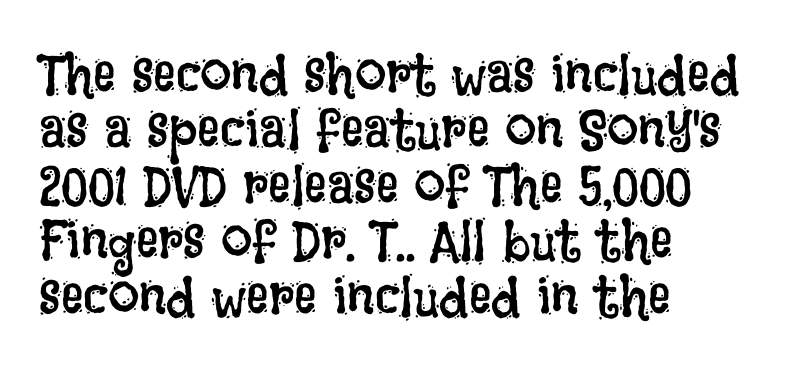
The image shows 56 px regular-weight, condensed type, upright; set left-aligned, tight line spacing (0.99x), normal letter spacing, not underlined; low stroke contrast and a large x-height.
